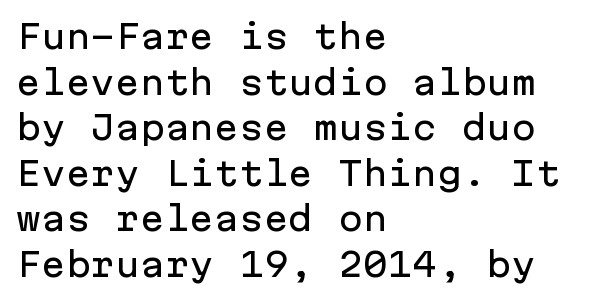
Q: Is the text italic (slanted)? A: No, it is upright.
Q: Is the typeface a serif or a sans-serif typeface? A: Sans-serif.
Q: Is the text underlined? A: No.
Q: How is the paragraph aligned? A: Left-aligned.
Q: Is the spacing between letters normal or unusually wide? A: Normal.
Q: Is the spacing between lines tight, normal or loose? A: Normal.
Q: Width (condensed, normal, or wide)? A: Normal.
Q: Stroke contrast? A: Low.
Q: x-height? A: Medium.
Q: Monospaced? A: Yes.
